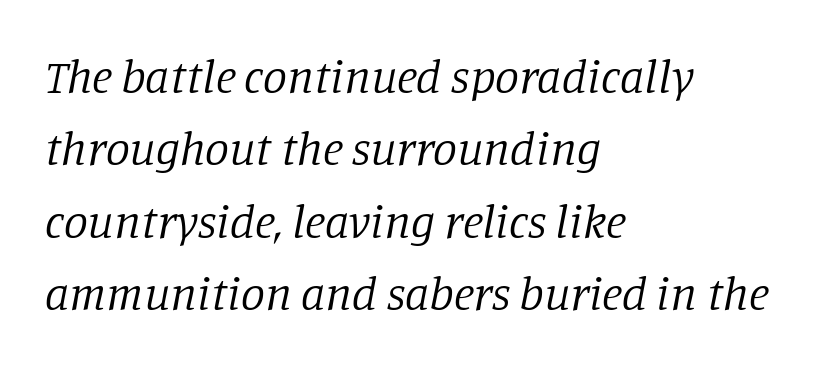
It's the slanting kind of type. The type is set solid horizontally, with unmodified tracking. Is the block centered? No — it sits flush against the left margin. A typesetter would label this face a serif.
